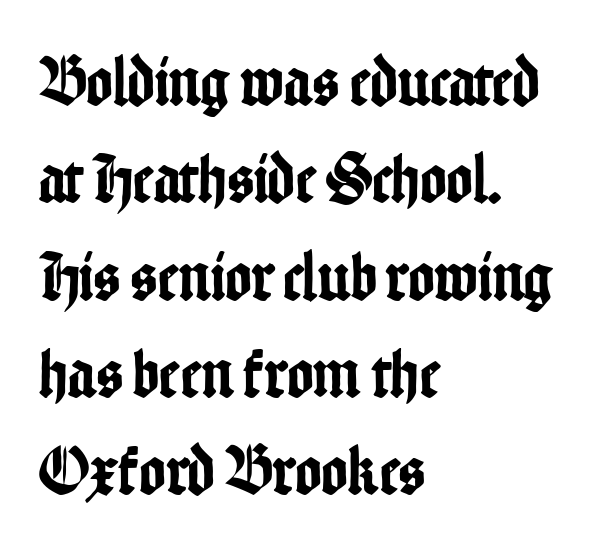
Q: Is the text italic (slanted)? A: No, it is upright.
Q: Is the typeface a serif or a sans-serif typeface? A: Sans-serif.
Q: Is the text underlined? A: No.
Q: How is the paragraph aligned? A: Left-aligned.
Q: Is the spacing between letters normal or unusually wide? A: Normal.
Q: Is the spacing between lines tight, normal or loose? A: Normal.
Q: Width (condensed, normal, or wide)? A: Condensed.
Q: Stroke contrast? A: Low.
Q: x-height? A: Medium.
Q: Monospaced? A: No.
